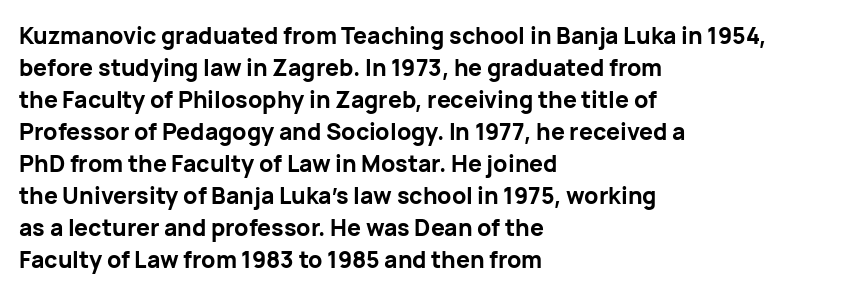
Compared with typical paragraphs, the rows here are spaced about the same. In terms of posture, this sample is upright. You'd pick this weight for a headline — it's a proper bold. Typeset ragged right — the left edge is the straight one.
